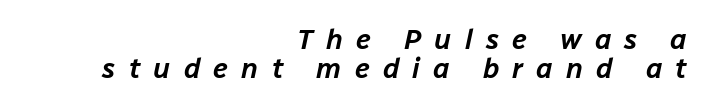
Q: Is the text italic (slanted)? A: Yes, it leans right by about 12 degrees.
Q: Is the text underlined? A: No.
Q: How is the paragraph aligned? A: Right-aligned.
Q: Is the spacing between letters normal or unusually wide? A: Unusually wide.
Q: Is the spacing between lines tight, normal or loose? A: Tight.
Q: Width (condensed, normal, or wide)? A: Normal.
Q: Stroke contrast? A: Low.
Q: x-height? A: Medium.
Q: Monospaced? A: No.
